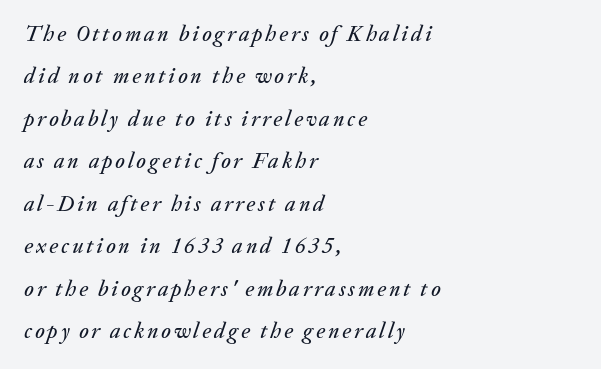
Just letters on the line, the space beneath them empty. The passage shown leans; its letterforms are oblique. Leftover space on each line is placed entirely after the last word. Whoever set this chose breathing room over compactness in the vertical rhythm.
